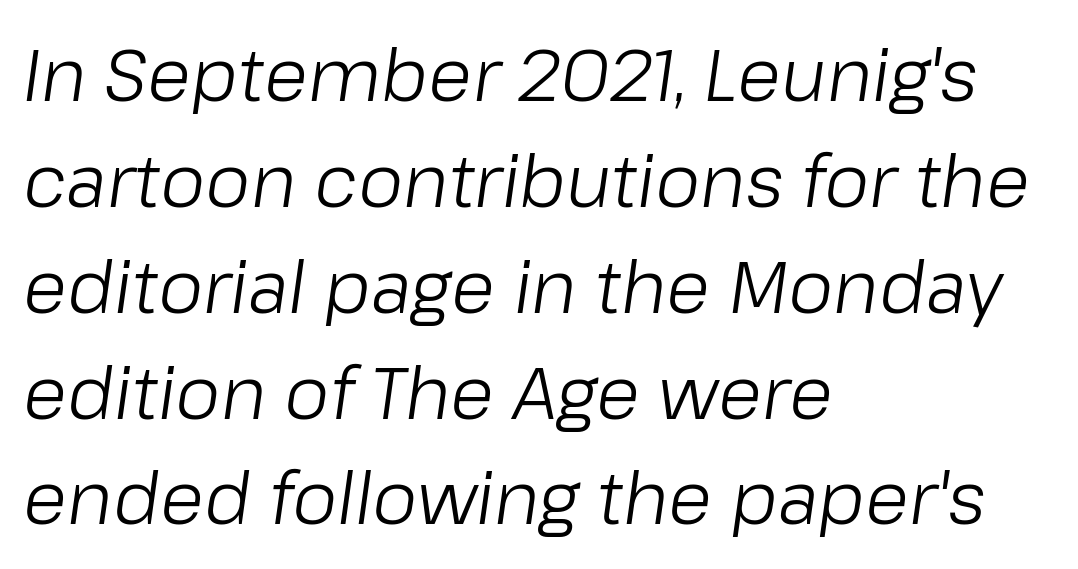
{"italic": "yes", "lean": "right", "slant_degrees": 8, "bold": "no", "weight": "light", "width": "normal", "stroke_contrast": "low", "x_height": "medium", "monospaced": "no", "underline": "no", "align": "left", "line_spacing": "normal", "line_spacing_ratio": 1.47, "letter_spacing": "normal", "letter_spacing_em": 0.0, "glyph_px": 72}
